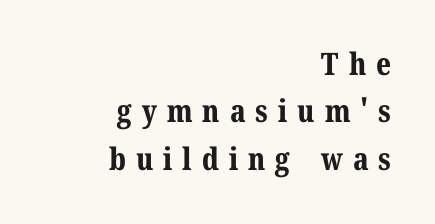
The image shows 31 px bold serif type, upright; set right-aligned, normal line spacing (1.53x), unusually wide letter spacing (+0.32 em), not underlined; medium stroke contrast and a medium x-height.
